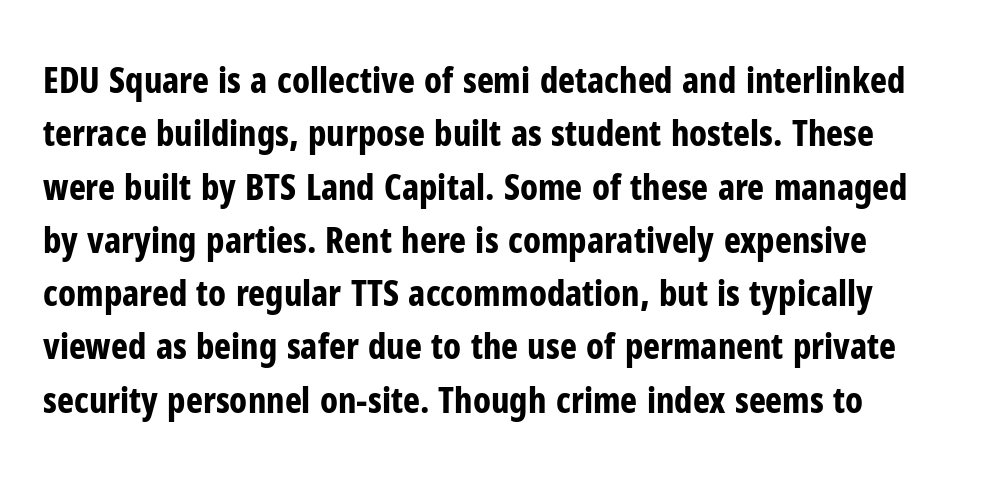
Default kerning and tracking; the words read as compact shapes. Successive baselines arrive at the customary interval. The passage shown is not underscored anywhere. Observe the absence of serifs on each vertical stroke in this sample.
